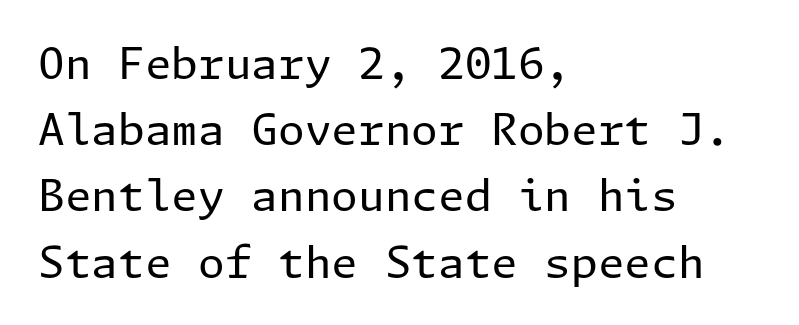
Q: Is the text bold? A: No.
Q: Is the text italic (slanted)? A: No, it is upright.
Q: Is the typeface a serif or a sans-serif typeface? A: Sans-serif.
Q: Is the text underlined? A: No.
Q: How is the paragraph aligned? A: Left-aligned.
Q: Is the spacing between letters normal or unusually wide? A: Normal.
Q: Is the spacing between lines tight, normal or loose? A: Normal.
Q: Width (condensed, normal, or wide)? A: Normal.
Q: Stroke contrast? A: Low.
Q: x-height? A: Medium.
